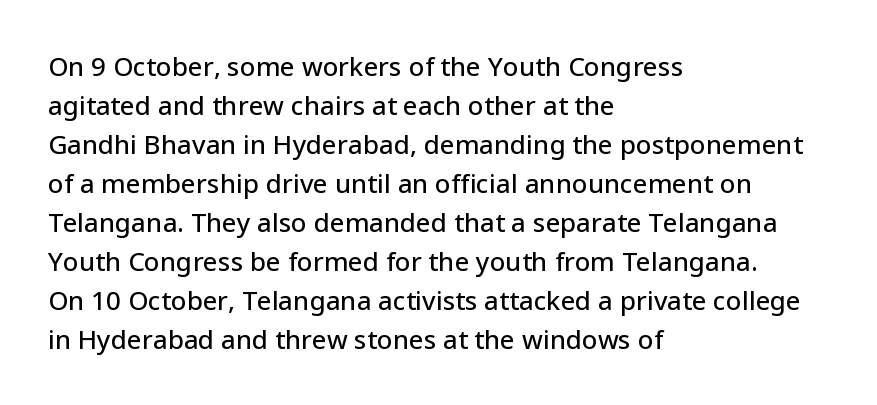
{"italic": "no", "underline": "no", "align": "left", "line_spacing": "normal", "line_spacing_ratio": 1.5, "letter_spacing": "normal", "letter_spacing_em": 0.0, "glyph_px": 26}
